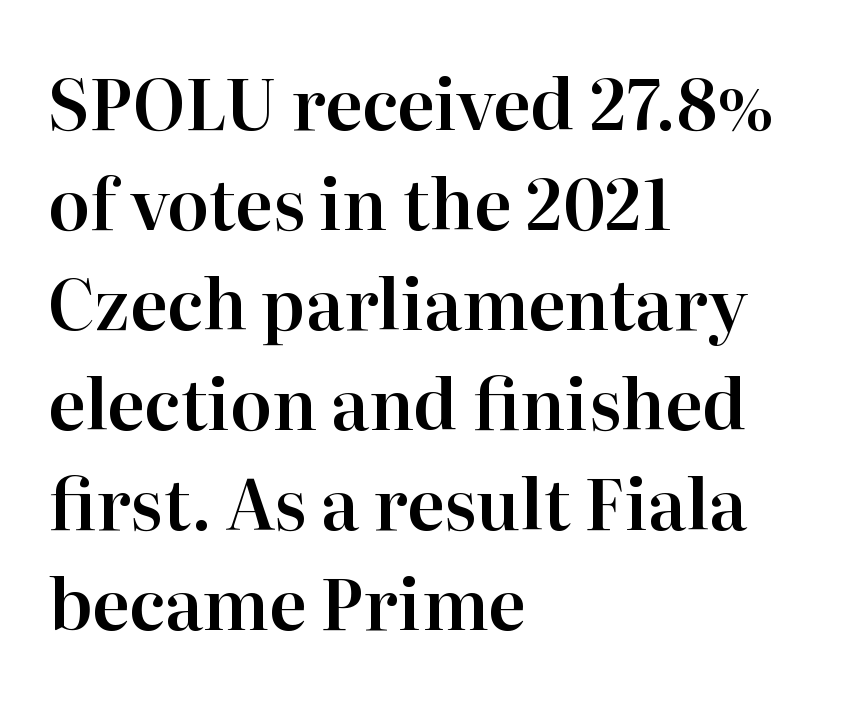
Q: Is the text italic (slanted)? A: No, it is upright.
Q: Is the typeface a serif or a sans-serif typeface? A: Serif.
Q: Is the text underlined? A: No.
Q: How is the paragraph aligned? A: Left-aligned.
Q: Is the spacing between letters normal or unusually wide? A: Normal.
Q: Is the spacing between lines tight, normal or loose? A: Normal.
Q: Width (condensed, normal, or wide)? A: Normal.
Q: Stroke contrast? A: High.
Q: x-height? A: Medium.
Q: Monospaced? A: No.
